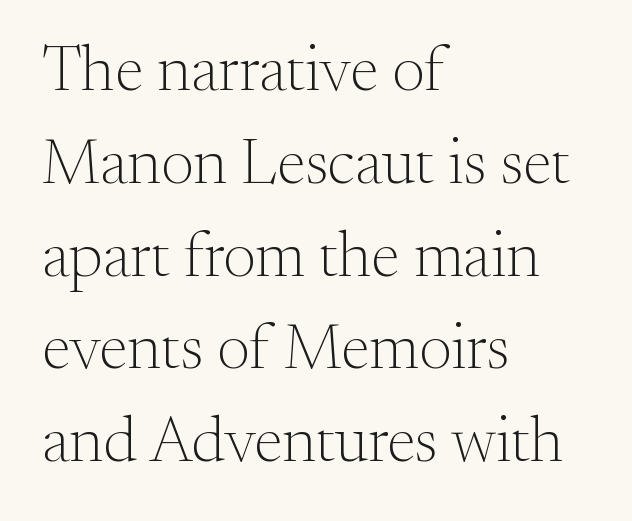
Q: Is the text bold? A: No.
Q: Is the text italic (slanted)? A: No, it is upright.
Q: Is the typeface a serif or a sans-serif typeface? A: Serif.
Q: Is the text underlined? A: No.
Q: How is the paragraph aligned? A: Left-aligned.
Q: Is the spacing between letters normal or unusually wide? A: Normal.
Q: Is the spacing between lines tight, normal or loose? A: Normal.
Q: Width (condensed, normal, or wide)? A: Normal.
Q: Stroke contrast? A: Medium.
Q: x-height? A: Small.
Q: Monospaced? A: No.
